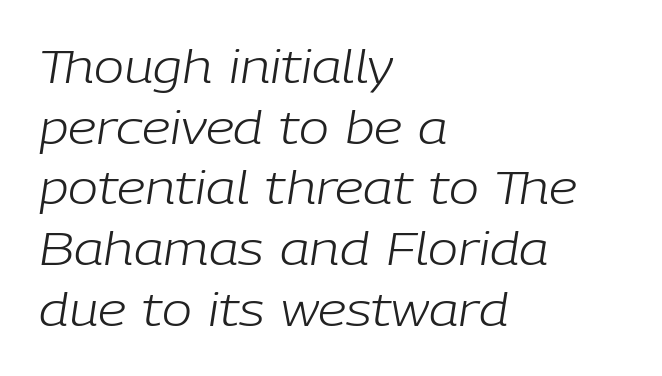
{"italic": "yes", "lean": "right", "slant_degrees": 9, "bold": "no", "weight": "light", "width": "normal", "stroke_contrast": "low", "x_height": "medium", "monospaced": "no", "underline": "no", "align": "left", "line_spacing": "normal", "line_spacing_ratio": 1.35, "letter_spacing": "normal", "letter_spacing_em": 0.0, "glyph_px": 45}
